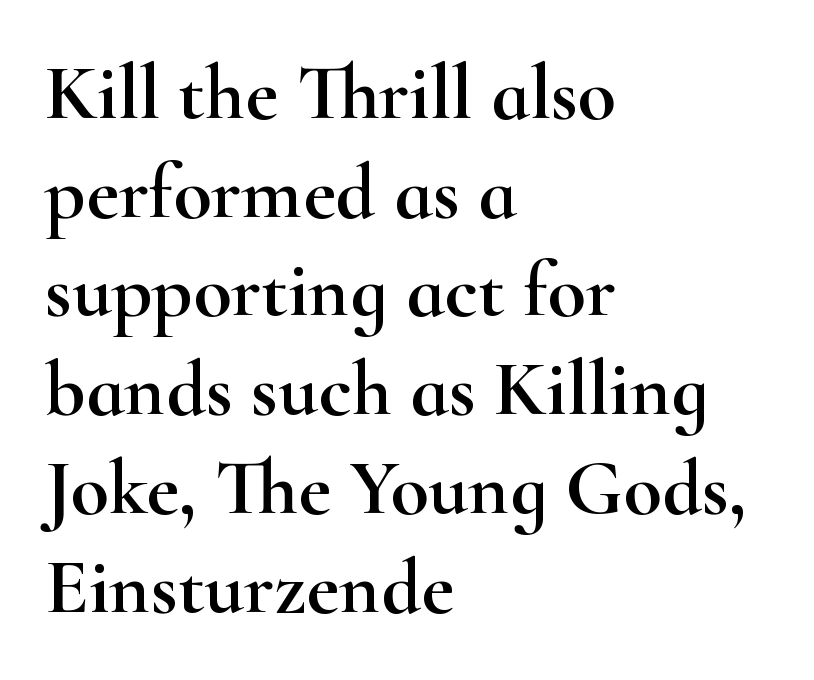
{"serif": "yes", "italic": "no", "width": "wide", "stroke_contrast": "high", "x_height": "small", "monospaced": "no", "underline": "no", "align": "left", "line_spacing": "normal", "line_spacing_ratio": 1.25, "letter_spacing": "normal", "letter_spacing_em": 0.0, "glyph_px": 79}
